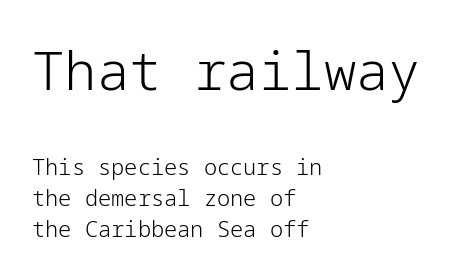
The image shows 54 px light sans-serif type, upright; set left-aligned, normal line spacing (1.41x), normal letter spacing, not underlined; the first (top) block is 2.45x larger; low stroke contrast and a medium x-height.
